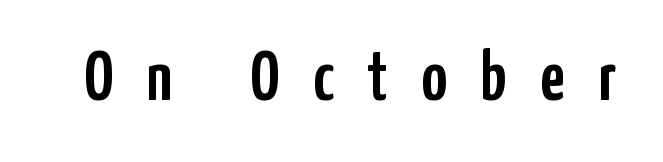
The image shows 71 px condensed sans-serif type, upright; set unusually wide letter spacing (+0.47 em), not underlined; low stroke contrast and a medium x-height.
